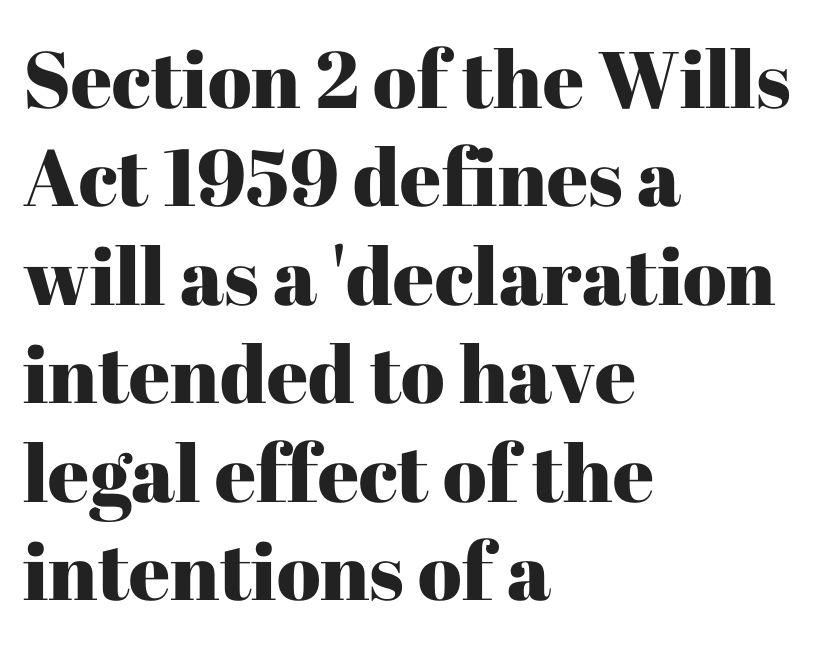
The image shows 80 px serif type, upright; set left-aligned, line spacing 1.23x, normal letter spacing, not underlined; high stroke contrast and a medium x-height.
